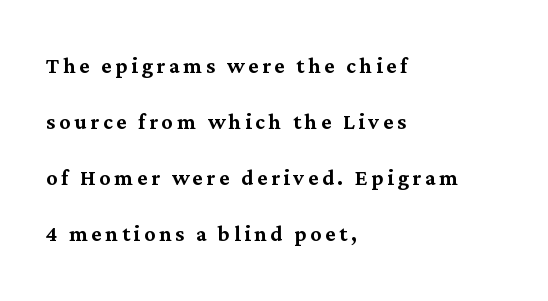
The image shows 28 px serif type, upright; set left-aligned, loose line spacing (2.0x), not underlined; medium stroke contrast and a medium x-height.
